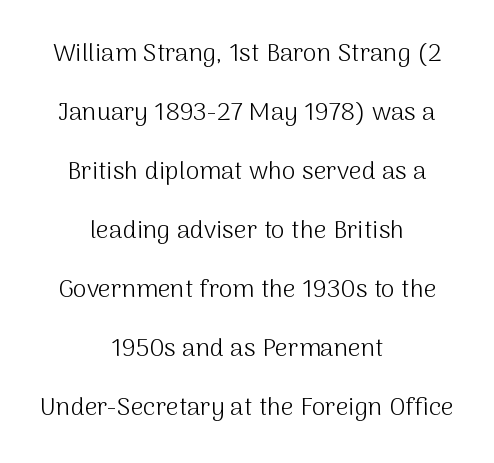
The words here are not underlined. Horizontal alignment here is central, giving a formal, balanced look. Characters follow at the spacing the type designer built in. No extra ink here — the face is not bold.
